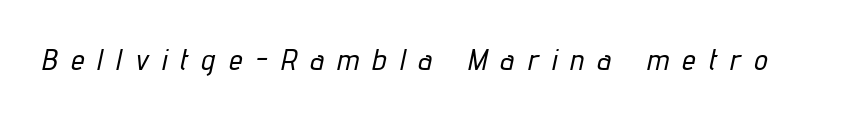
{"italic": "yes", "lean": "right", "slant_degrees": 12, "width": "condensed", "stroke_contrast": "low", "x_height": "medium", "monospaced": "no", "underline": "no", "letter_spacing": "wide", "letter_spacing_em": 0.46, "glyph_px": 30}
